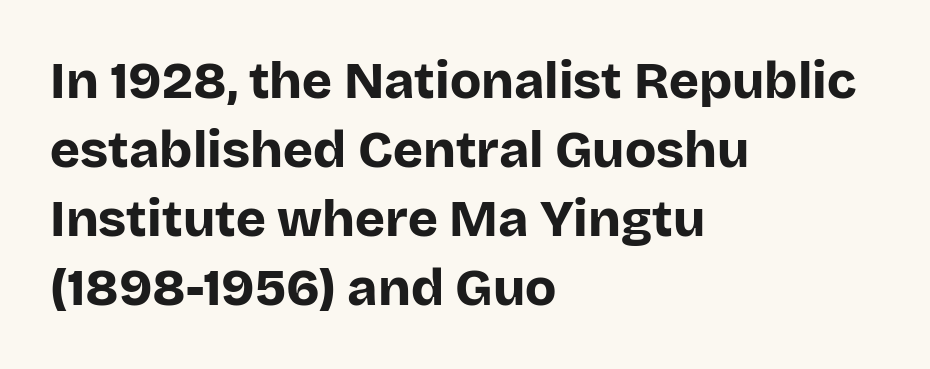
The image shows 51 px bold sans-serif type, upright; set left-aligned, normal line spacing (1.35x), normal letter spacing, not underlined; low stroke contrast and a large x-height.
